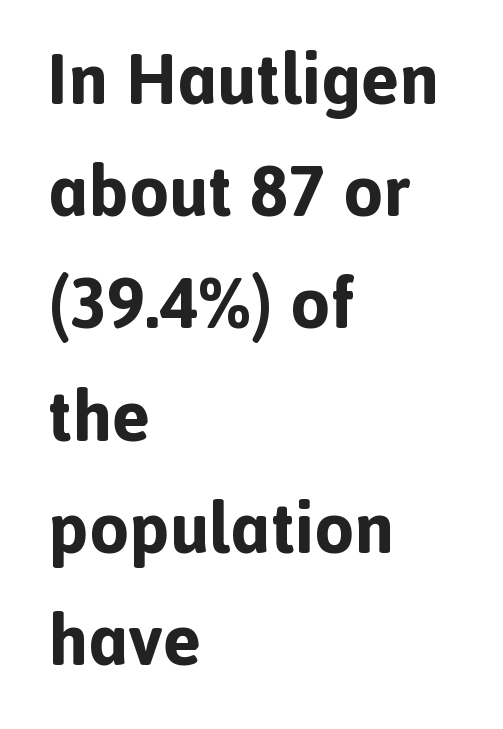
{"serif": "no", "italic": "no", "bold": "yes", "weight": "bold", "width": "normal", "x_height": "medium", "monospaced": "no", "underline": "no", "align": "left", "line_spacing": "normal", "line_spacing_ratio": 1.58, "letter_spacing": "normal", "letter_spacing_em": 0.0, "glyph_px": 71}
